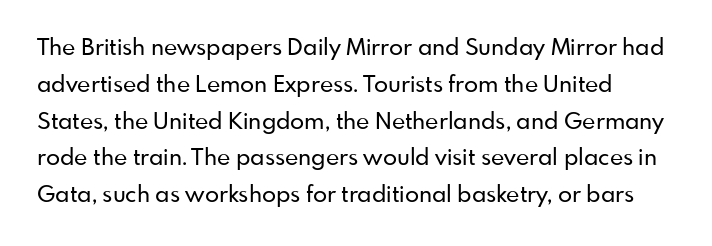
Q: Is the text italic (slanted)? A: No, it is upright.
Q: Is the text underlined? A: No.
Q: Is the spacing between letters normal or unusually wide? A: Normal.
Q: Is the spacing between lines tight, normal or loose? A: Normal.
